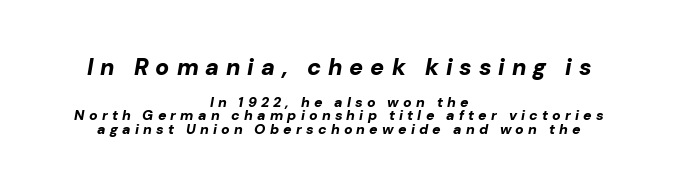
The image shows 23 px bold type, italic (leaning right); set centered, tight line spacing (0.97x), unusually wide letter spacing (+0.3 em), not underlined; the first (top) block is 1.64x larger.
